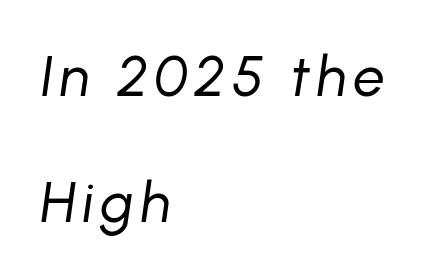
Decoration check: the copy has no underline. Here the designer chose a conventional face with non-uniform glyph widths. Stems here are at most as thick as an everyday book face. You can tell it's italic because the verticals aren't actually vertical.
